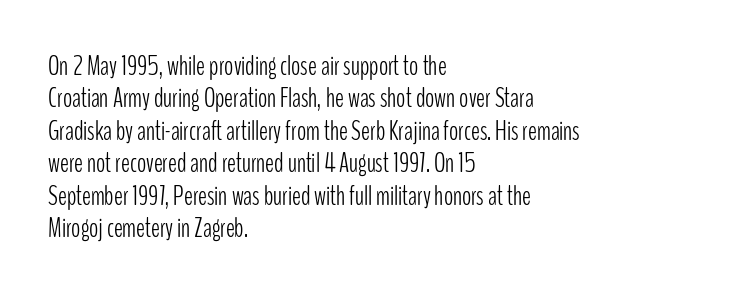
The font is comparable to plain body text, perhaps lighter. Line starts are locked; line ends wander. Nothing unusual about the tracking: characters are spaced as the font intends. The type sits square on the baseline with zero lean. Rule under the text: the space is simply empty.
